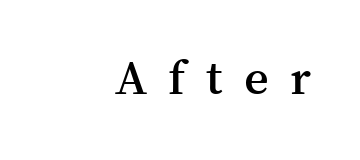
Q: Is the text bold? A: Semi-bold.
Q: Is the text italic (slanted)? A: No, it is upright.
Q: Is the typeface a serif or a sans-serif typeface? A: Serif.
Q: Is the text underlined? A: No.
Q: How is the paragraph aligned? A: Right-aligned.
Q: Is the spacing between letters normal or unusually wide? A: Unusually wide.
Q: Width (condensed, normal, or wide)? A: Normal.
Q: Stroke contrast? A: Medium.
Q: x-height? A: Medium.
Q: Monospaced? A: No.
